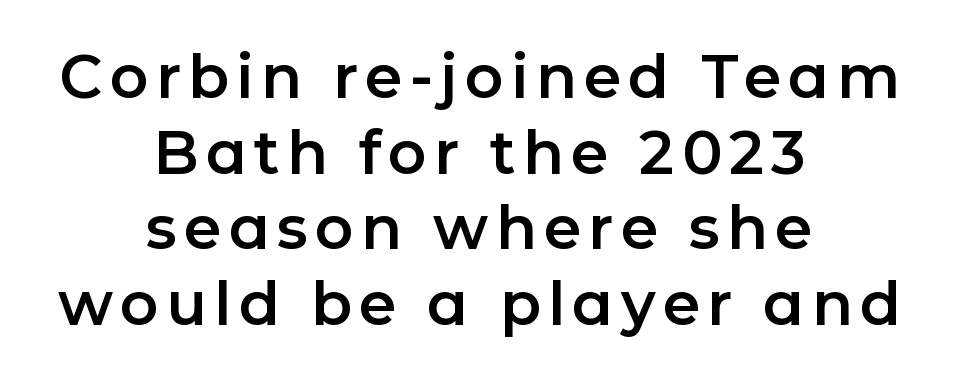
No word sits above an underline. Regarding serifs, this sample does without them. Do the characters align in a grid? No, the font is proportional. Vertical strokes here are truly vertical.
